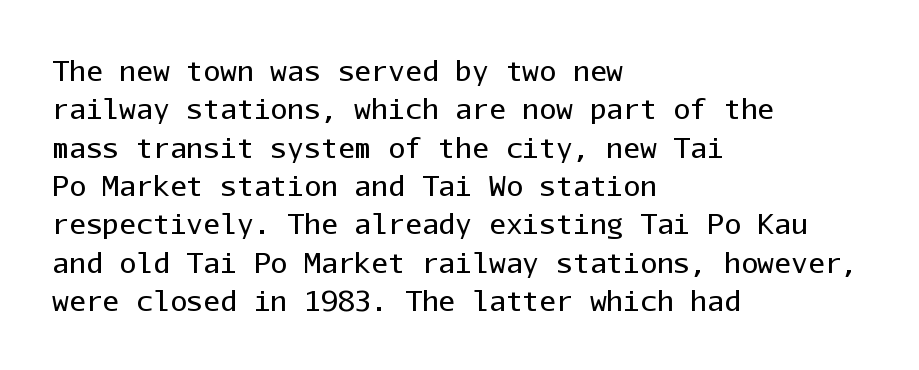
The image shows 28 px regular-weight sans-serif type, upright, monospaced; set left-aligned, normal line spacing (1.37x), normal letter spacing, not underlined; low stroke contrast and a medium x-height.
